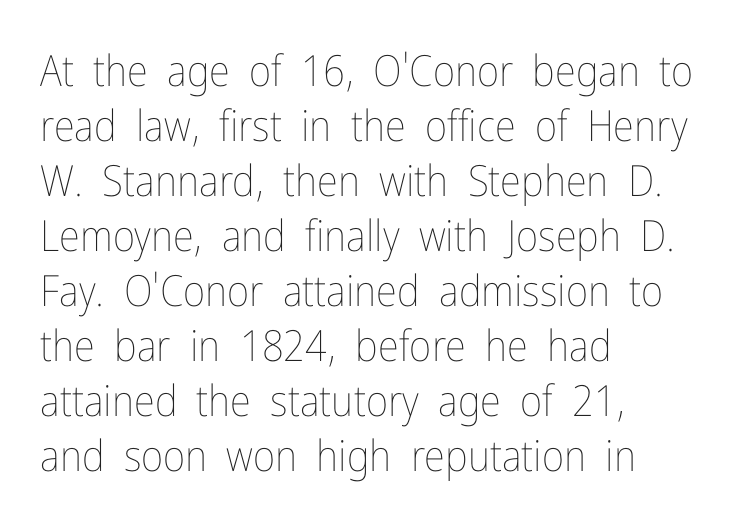
The image shows 43 px thin, condensed type, upright; set left-aligned, normal line spacing (1.28x), normal letter spacing, not underlined; low stroke contrast and a medium x-height.
